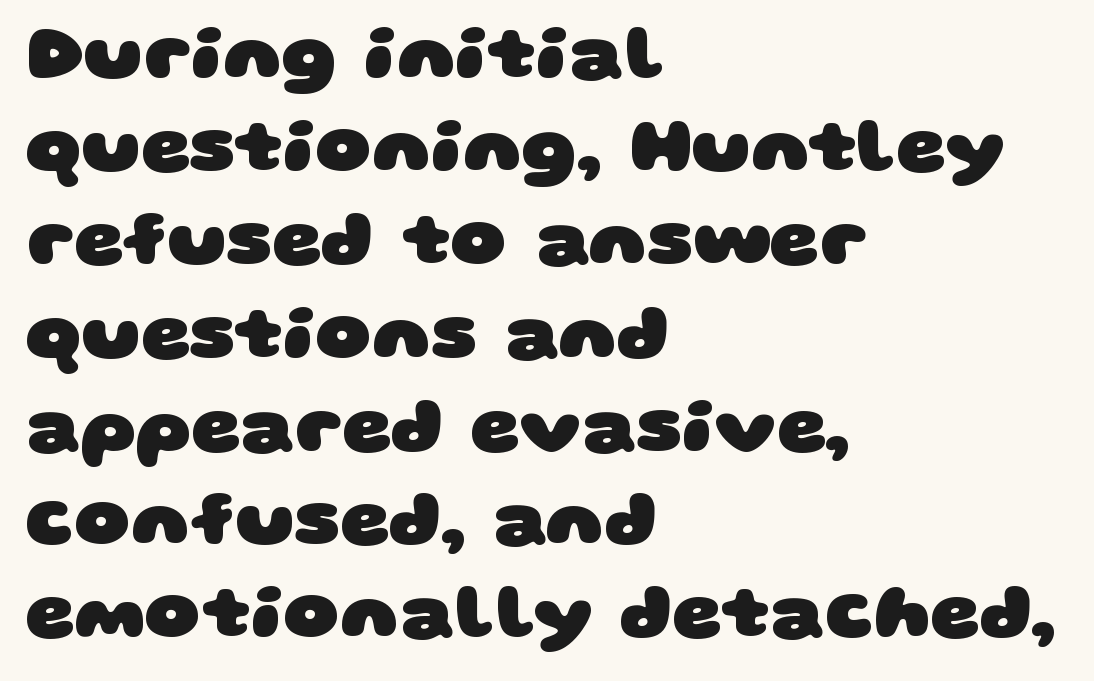
Q: Is the text bold? A: Yes.
Q: Is the typeface a serif or a sans-serif typeface? A: Sans-serif.
Q: Is the text underlined? A: No.
Q: How is the paragraph aligned? A: Left-aligned.
Q: Is the spacing between letters normal or unusually wide? A: Normal.
Q: Width (condensed, normal, or wide)? A: Wide.
Q: Stroke contrast? A: Low.
Q: x-height? A: Large.
Q: Monospaced? A: No.
